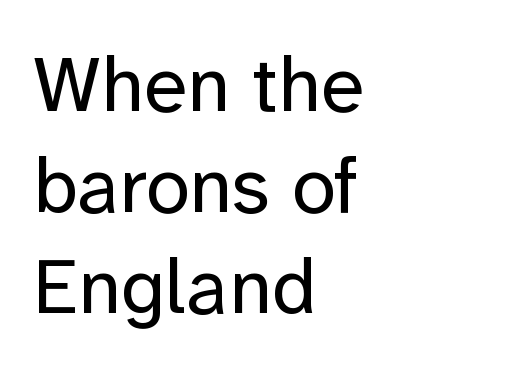
Q: Is the text bold? A: No.
Q: Is the text italic (slanted)? A: No, it is upright.
Q: Is the typeface a serif or a sans-serif typeface? A: Sans-serif.
Q: Is the text underlined? A: No.
Q: How is the paragraph aligned? A: Left-aligned.
Q: Is the spacing between letters normal or unusually wide? A: Normal.
Q: Is the spacing between lines tight, normal or loose? A: Normal.
Q: Width (condensed, normal, or wide)? A: Normal.
Q: Stroke contrast? A: Low.
Q: x-height? A: Medium.
Q: Monospaced? A: No.
